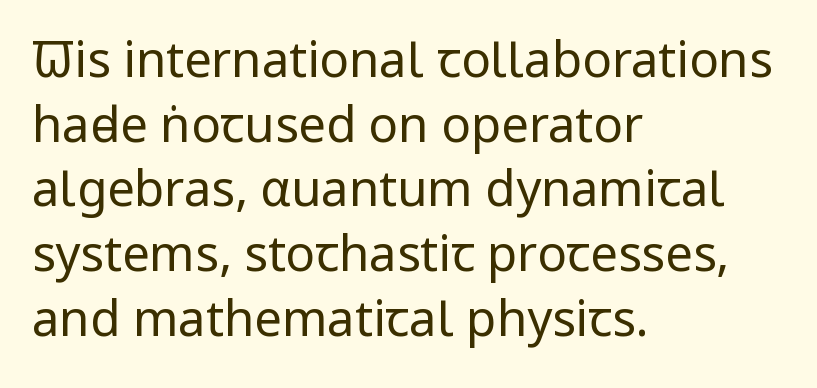
{"serif": "no", "italic": "no", "bold": "no", "weight": "regular", "width": "condensed", "stroke_contrast": "low", "x_height": "large", "monospaced": "no", "underline": "no", "align": "left", "line_spacing": "normal", "line_spacing_ratio": 1.32, "letter_spacing": "normal", "letter_spacing_em": 0.0, "glyph_px": 49}
